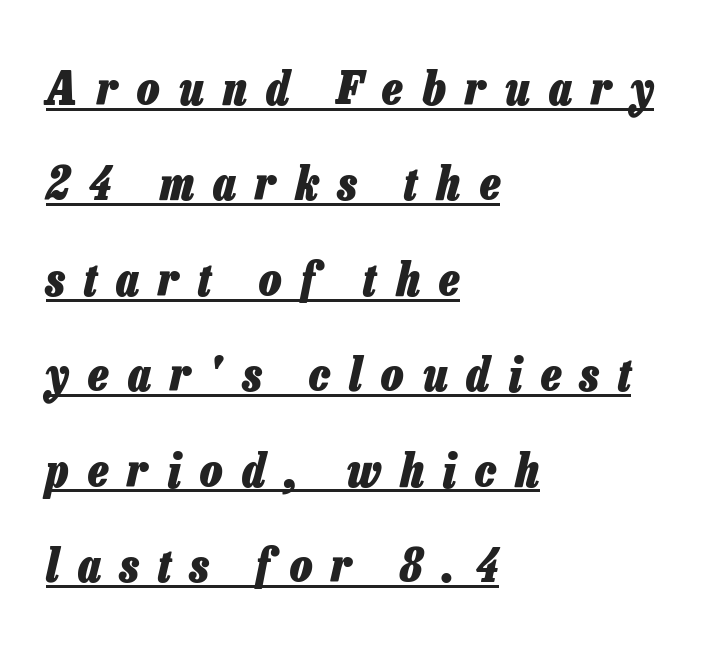
Notice how the stems are inclined rather than vertical — that's the hallmark of italics. Beneath each row of characters lies a ruled line. Alignment: flush left. These lines stand farther apart than default settings would place them.
